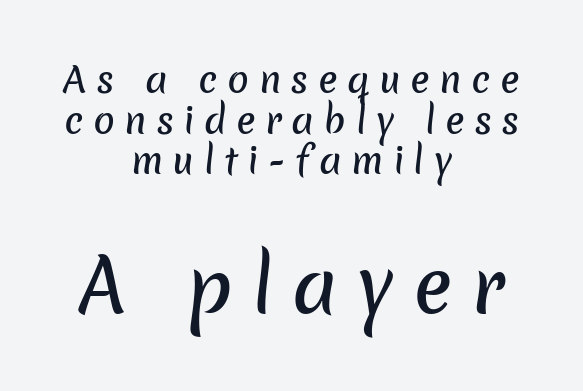
Q: Is the typeface a serif or a sans-serif typeface? A: Sans-serif.
Q: Is the text underlined? A: No.
Q: How is the paragraph aligned? A: Centered.
Q: Is the spacing between letters normal or unusually wide? A: Unusually wide.
Q: Is the spacing between lines tight, normal or loose? A: Tight.
Q: Which block of text is set in a larger size, the first (top) or the second (bottom)? A: The second (bottom) one.
Q: Width (condensed, normal, or wide)? A: Normal.
Q: Stroke contrast? A: Low.
Q: x-height? A: Medium.
Q: Monospaced? A: No.
